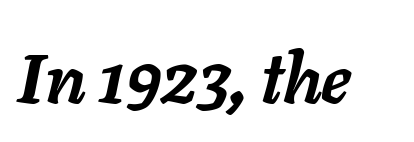
{"italic": "yes", "lean": "right", "slant_degrees": 11, "bold": "yes", "weight": "semibold", "width": "normal", "stroke_contrast": "low", "x_height": "medium", "monospaced": "no", "underline": "no", "letter_spacing": "normal", "letter_spacing_em": 0.0, "glyph_px": 69}
